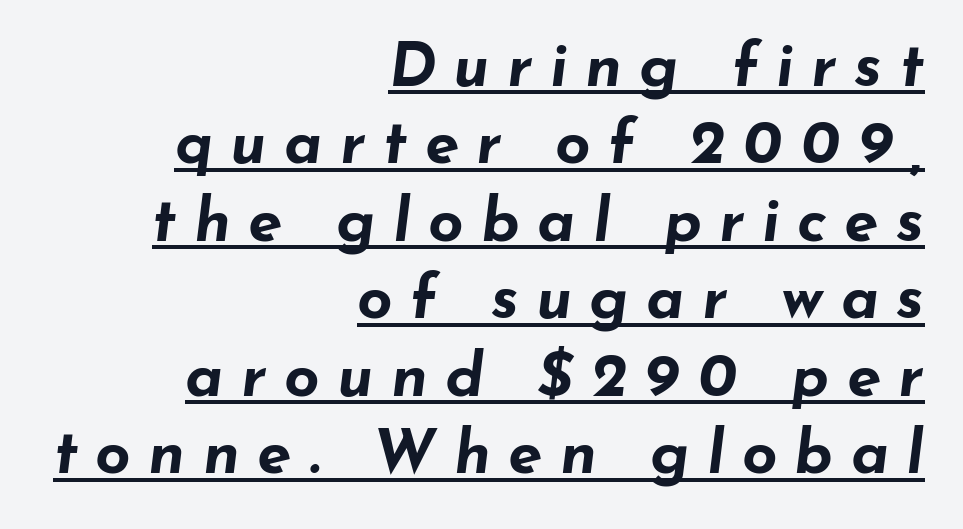
{"italic": "yes", "lean": "right", "slant_degrees": 7, "bold": "yes", "weight": "bold", "width": "wide", "stroke_contrast": "low", "x_height": "small", "monospaced": "no", "underline": "yes", "align": "right", "line_spacing": "normal", "line_spacing_ratio": 1.25, "letter_spacing": "wide", "letter_spacing_em": 0.28, "glyph_px": 62}
